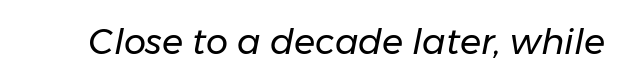
Q: Is the text bold? A: No.
Q: Is the text italic (slanted)? A: Yes, it leans right by about 11 degrees.
Q: Is the text underlined? A: No.
Q: Is the spacing between letters normal or unusually wide? A: Normal.
Q: Width (condensed, normal, or wide)? A: Normal.
Q: Stroke contrast? A: Low.
Q: x-height? A: Medium.
Q: Monospaced? A: No.
